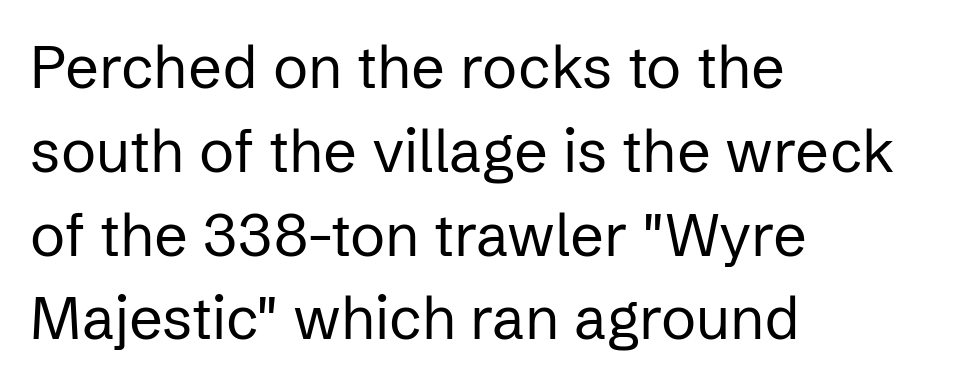
These glyphs show unthickened strokes, regular width or finer. One-word summary of the alignment: left. Compared with typical body copy, the letter spacing here is the same. A normal amount of white space separates one row of letters from the next.
